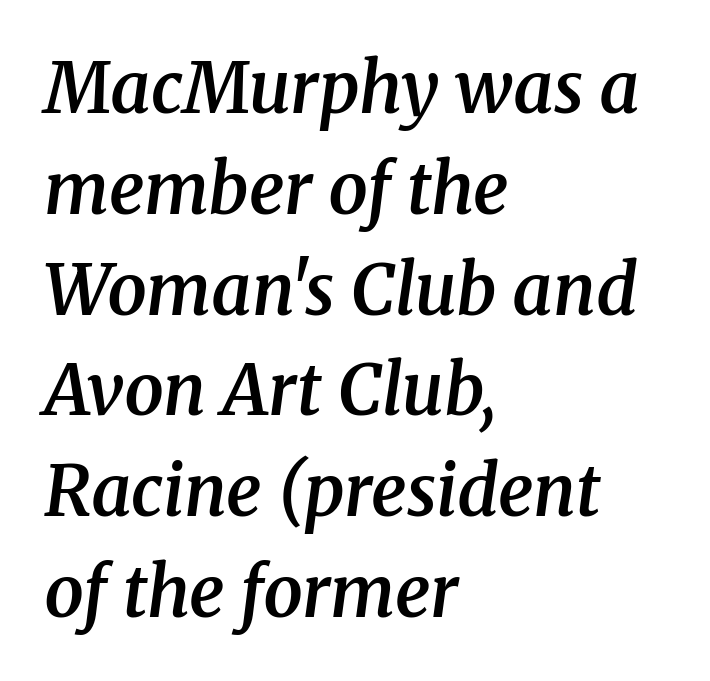
Q: Is the text bold? A: Semi-bold.
Q: Is the text italic (slanted)? A: Yes, it leans right by about 8 degrees.
Q: Is the typeface a serif or a sans-serif typeface? A: Serif.
Q: Is the text underlined? A: No.
Q: How is the paragraph aligned? A: Left-aligned.
Q: Is the spacing between letters normal or unusually wide? A: Normal.
Q: Is the spacing between lines tight, normal or loose? A: Normal.
Q: Width (condensed, normal, or wide)? A: Normal.
Q: Stroke contrast? A: Medium.
Q: x-height? A: Medium.
Q: Monospaced? A: No.
